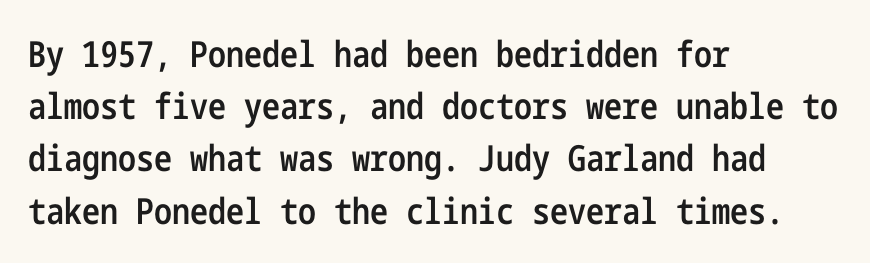
{"serif": "no", "italic": "no", "bold": "semi", "weight": "semibold", "width": "condensed", "stroke_contrast": "low", "x_height": "medium", "underline": "no", "align": "left", "line_spacing": "normal", "line_spacing_ratio": 1.45, "letter_spacing": "normal", "letter_spacing_em": 0.0, "glyph_px": 36}
